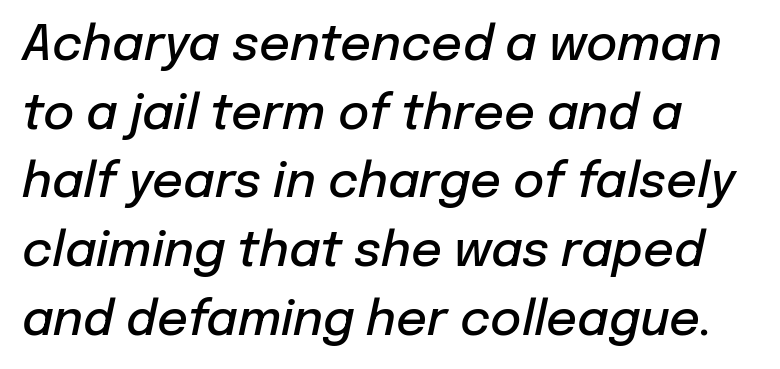
The image shows 48 px semibold type, italic (leaning right); set left-aligned, normal line spacing (1.43x), normal letter spacing, not underlined; low stroke contrast and a medium x-height.
